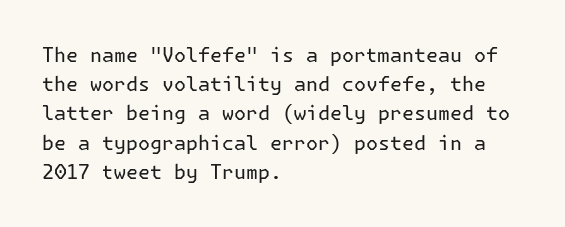
{"italic": "no", "bold": "no", "underline": "no", "align": "left", "line_spacing": "normal", "line_spacing_ratio": 1.46, "letter_spacing": "normal", "letter_spacing_em": 0.0, "glyph_px": 20}
